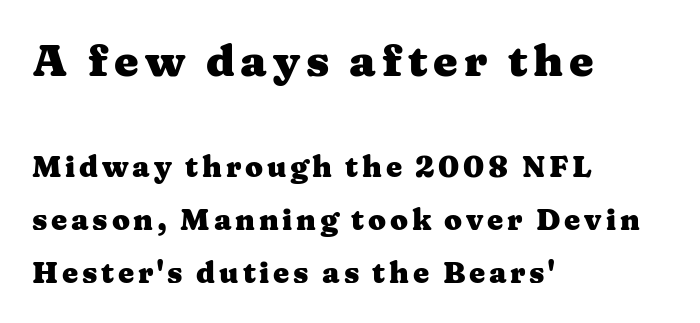
The composition opens big and finishes small. Each letter keeps its own natural width here, so spacing adapts to shape. Caption: multi-line text, flush left, ragged right. Heft: maximum for text — a bold.
